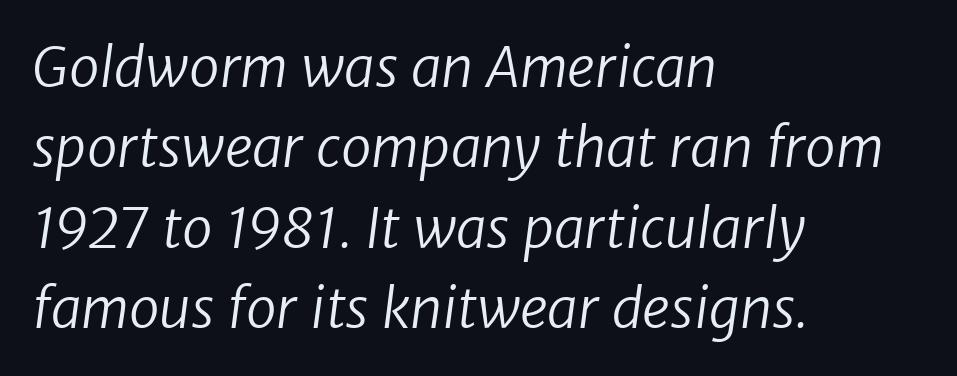
Q: Is the text bold? A: No.
Q: Is the typeface a serif or a sans-serif typeface? A: Sans-serif.
Q: Is the text underlined? A: No.
Q: How is the paragraph aligned? A: Left-aligned.
Q: Is the spacing between letters normal or unusually wide? A: Normal.
Q: Is the spacing between lines tight, normal or loose? A: Normal.
Q: Width (condensed, normal, or wide)? A: Normal.
Q: Stroke contrast? A: Low.
Q: x-height? A: Medium.
Q: Monospaced? A: No.
